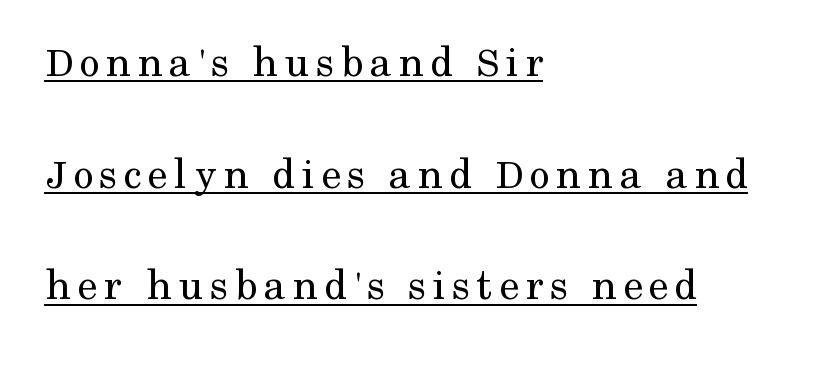
{"serif": "yes", "italic": "no", "bold": "no", "weight": "regular", "width": "normal", "stroke_contrast": "medium", "x_height": "medium", "monospaced": "no", "underline": "yes", "align": "left", "line_spacing": "loose", "line_spacing_ratio": 2.48, "glyph_px": 45}
